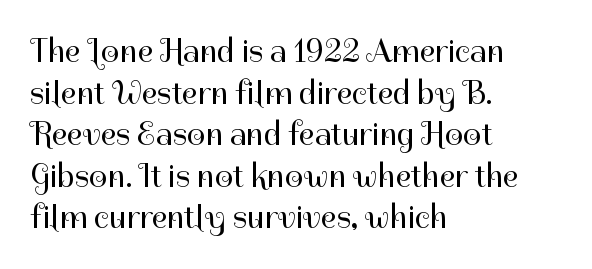
{"serif": "no", "italic": "no", "bold": "no", "weight": "regular", "width": "normal", "stroke_contrast": "high", "x_height": "medium", "monospaced": "no", "underline": "no", "align": "left", "line_spacing": "normal", "line_spacing_ratio": 1.26, "letter_spacing": "normal", "letter_spacing_em": 0.0, "glyph_px": 33}
